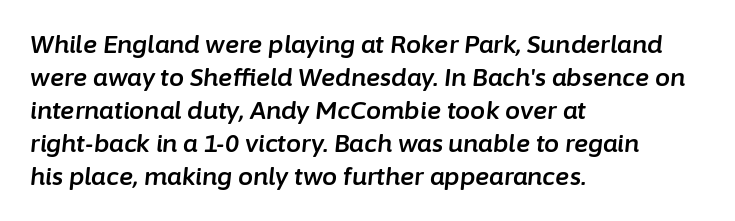
The image shows 24 px text type, italic (leaning right); set left-aligned, normal line spacing (1.37x), normal letter spacing, not underlined.
